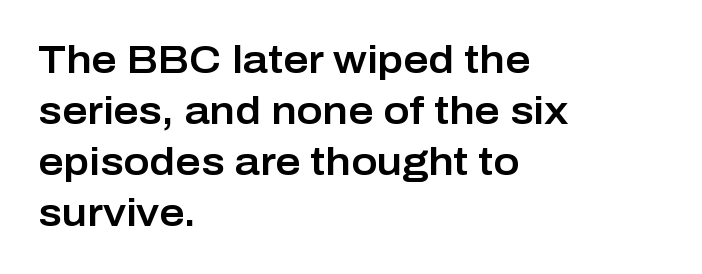
Q: Is the text italic (slanted)? A: No, it is upright.
Q: Is the typeface a serif or a sans-serif typeface? A: Sans-serif.
Q: Is the text underlined? A: No.
Q: How is the paragraph aligned? A: Left-aligned.
Q: Is the spacing between letters normal or unusually wide? A: Normal.
Q: Is the spacing between lines tight, normal or loose? A: Normal.
Q: Width (condensed, normal, or wide)? A: Normal.
Q: Stroke contrast? A: Low.
Q: x-height? A: Medium.
Q: Monospaced? A: No.
